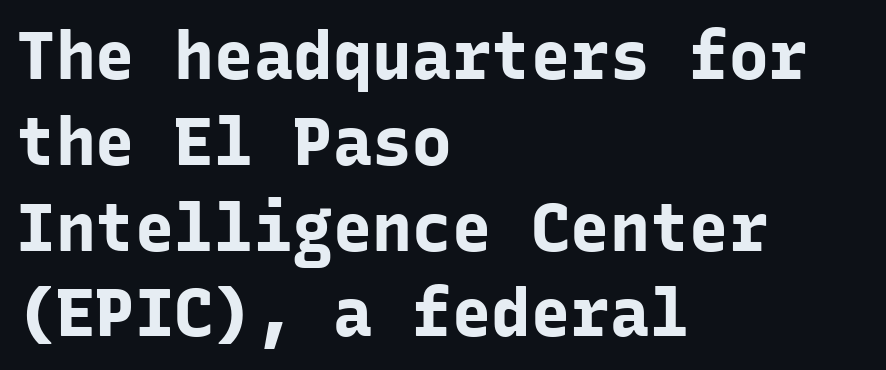
{"serif": "no", "italic": "no", "bold": "yes", "weight": "bold", "width": "normal", "stroke_contrast": "low", "x_height": "medium", "monospaced": "yes", "underline": "no", "align": "left", "line_spacing": "normal", "line_spacing_ratio": 1.3, "letter_spacing": "normal", "letter_spacing_em": 0.0, "glyph_px": 66}
